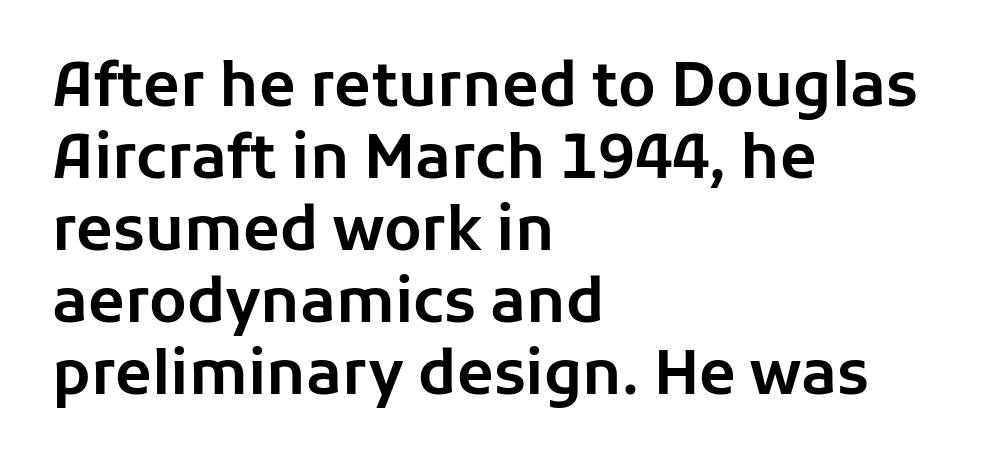
The rendering keeps characters at their native spacing. The glyphs in this specimen are sans serif. Spacing verdict: proportional, widths tailored to each character. Nope, not italic — everything's standing straight.
